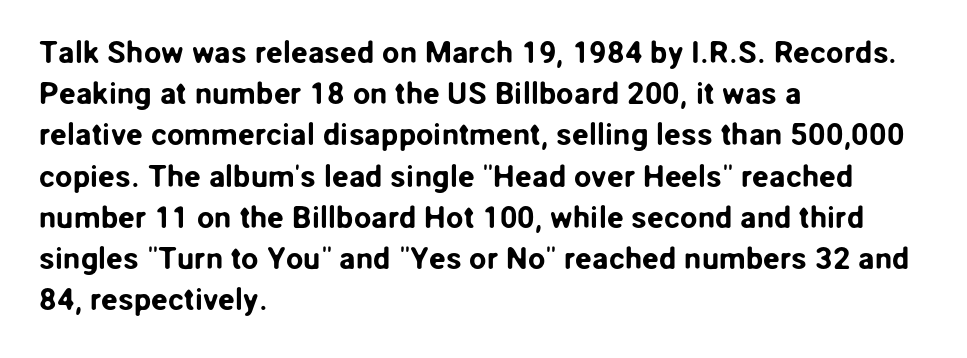
{"serif": "no", "italic": "no", "width": "normal", "stroke_contrast": "low", "x_height": "medium", "monospaced": "no", "underline": "no", "align": "left", "line_spacing": "normal", "line_spacing_ratio": 1.33, "letter_spacing": "normal", "letter_spacing_em": 0.0, "glyph_px": 31}
